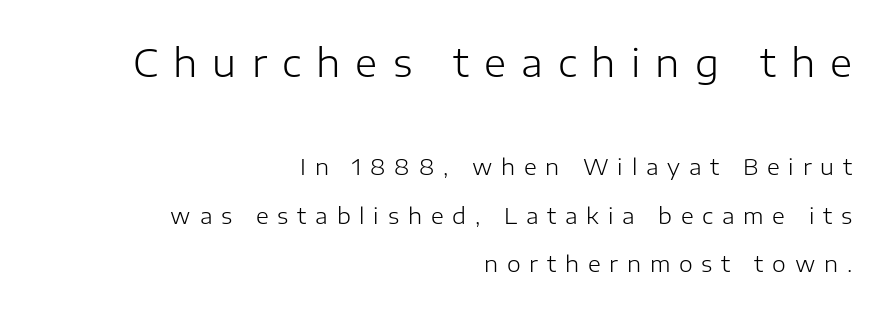
The image shows 38 px light sans-serif type, upright; set right-aligned, loose line spacing (2.22x), unusually wide letter spacing (+0.4 em), not underlined; the first (top) block is 1.73x larger; low stroke contrast and a medium x-height.
